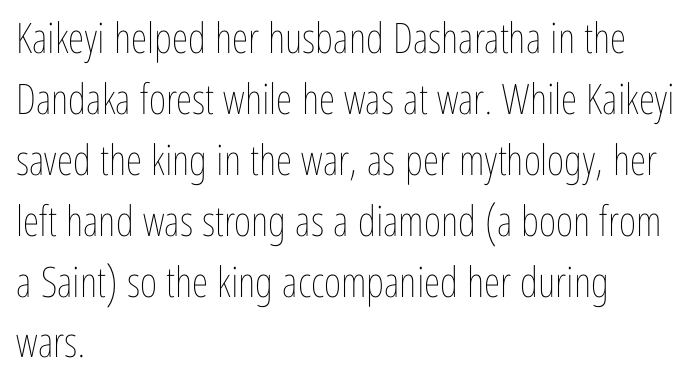
{"italic": "no", "bold": "no", "weight": "thin", "width": "condensed", "stroke_contrast": "low", "x_height": "medium", "monospaced": "no", "underline": "no", "align": "left", "line_spacing": "normal", "line_spacing_ratio": 1.45, "letter_spacing": "normal", "letter_spacing_em": 0.0, "glyph_px": 42}
